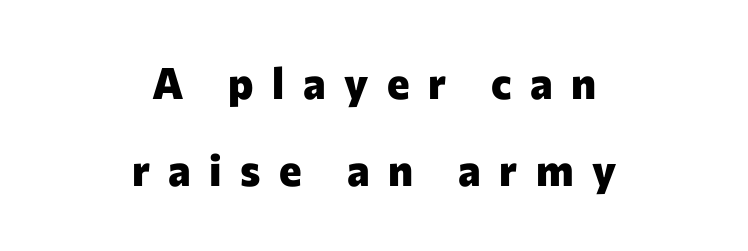
Q: Is the text bold? A: Yes.
Q: Is the text italic (slanted)? A: No, it is upright.
Q: Is the typeface a serif or a sans-serif typeface? A: Sans-serif.
Q: Is the text underlined? A: No.
Q: How is the paragraph aligned? A: Centered.
Q: Is the spacing between letters normal or unusually wide? A: Unusually wide.
Q: Is the spacing between lines tight, normal or loose? A: Loose.
Q: Width (condensed, normal, or wide)? A: Normal.
Q: Stroke contrast? A: Low.
Q: x-height? A: Medium.
Q: Monospaced? A: No.
